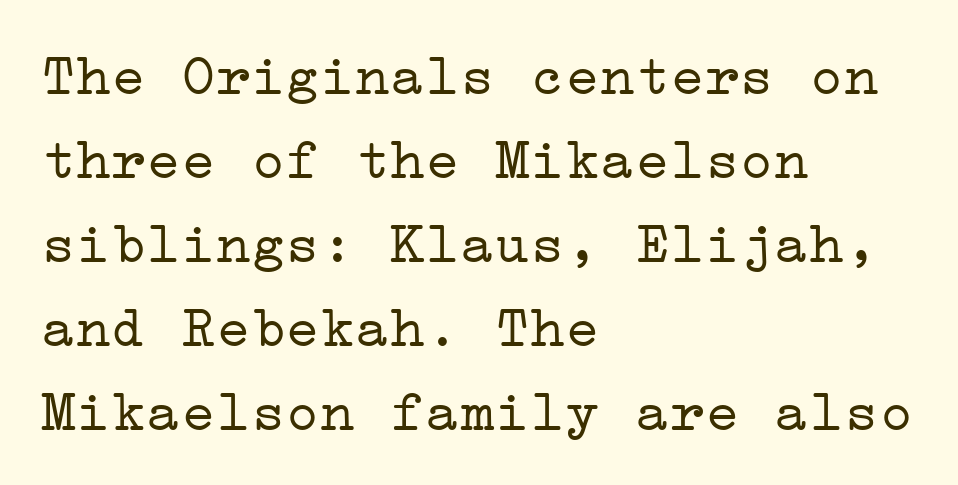
Is there any slant? The stems are plumb. Stems and bowls with no extra thickness — not bold. Descenders hang freely into open space. Leftover space on each line is placed entirely after the last word. Quick note: interline space is typical.
